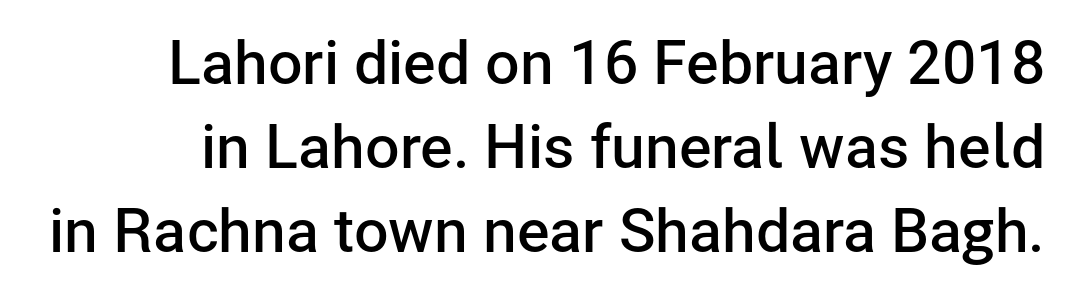
{"serif": "no", "italic": "no", "bold": "semi", "weight": "semibold", "width": "normal", "stroke_contrast": "low", "x_height": "medium", "monospaced": "no", "underline": "no", "line_spacing": "normal", "line_spacing_ratio": 1.38, "letter_spacing": "normal", "letter_spacing_em": 0.0, "glyph_px": 61}
